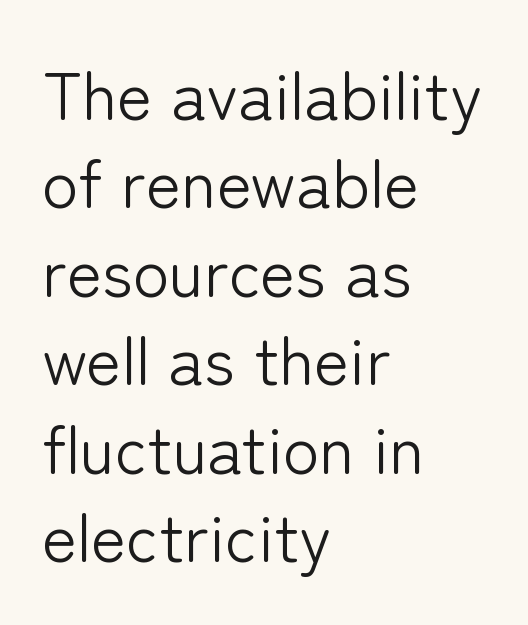
Q: Is the text bold? A: No.
Q: Is the text italic (slanted)? A: No, it is upright.
Q: Is the typeface a serif or a sans-serif typeface? A: Sans-serif.
Q: Is the text underlined? A: No.
Q: How is the paragraph aligned? A: Left-aligned.
Q: Is the spacing between letters normal or unusually wide? A: Normal.
Q: Is the spacing between lines tight, normal or loose? A: Normal.
Q: Width (condensed, normal, or wide)? A: Normal.
Q: Stroke contrast? A: Low.
Q: x-height? A: Medium.
Q: Monospaced? A: No.
